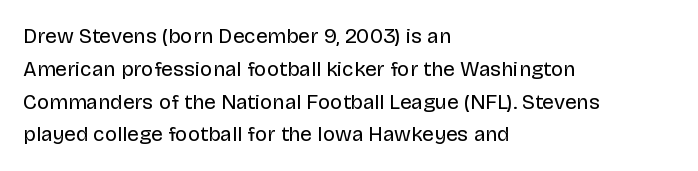
{"italic": "no", "bold": "no", "underline": "no", "align": "left", "line_spacing": "normal", "line_spacing_ratio": 1.56, "letter_spacing": "normal", "letter_spacing_em": 0.0, "glyph_px": 21}
